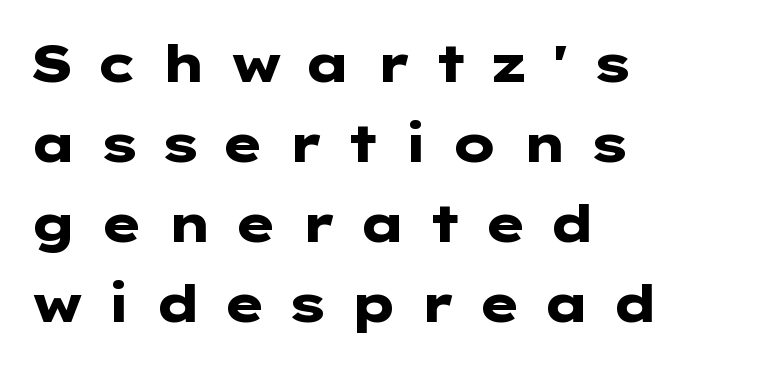
Q: Is the text bold? A: Yes.
Q: Is the text italic (slanted)? A: No, it is upright.
Q: Is the typeface a serif or a sans-serif typeface? A: Sans-serif.
Q: Is the text underlined? A: No.
Q: How is the paragraph aligned? A: Left-aligned.
Q: Is the spacing between letters normal or unusually wide? A: Unusually wide.
Q: Is the spacing between lines tight, normal or loose? A: Normal.
Q: Width (condensed, normal, or wide)? A: Wide.
Q: Stroke contrast? A: Low.
Q: x-height? A: Medium.
